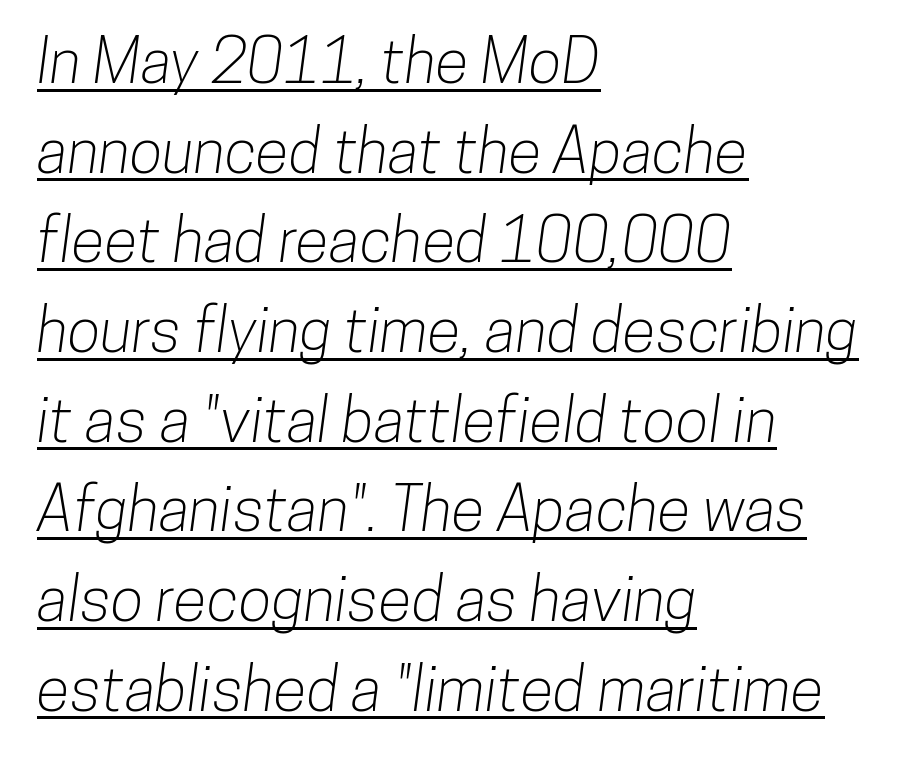
{"serif": "no", "width": "condensed", "stroke_contrast": "low", "x_height": "medium", "monospaced": "no", "underline": "yes", "align": "left", "line_spacing": "normal", "line_spacing_ratio": 1.47, "letter_spacing": "normal", "letter_spacing_em": 0.0, "glyph_px": 61}
